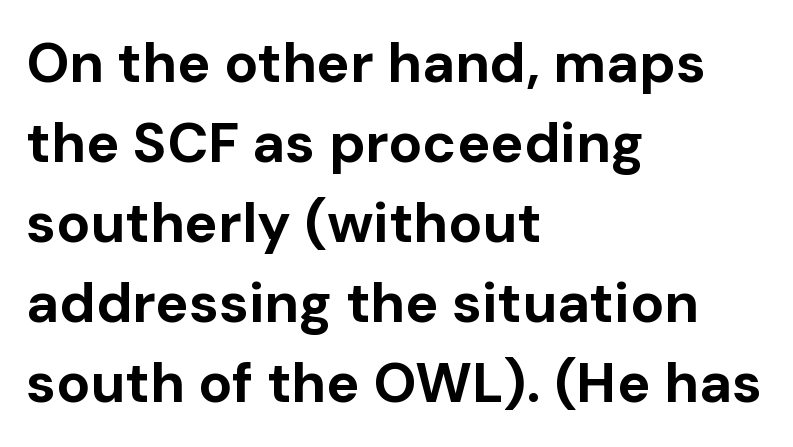
{"serif": "no", "italic": "no", "bold": "yes", "weight": "bold", "width": "normal", "stroke_contrast": "low", "x_height": "medium", "monospaced": "no", "underline": "no", "align": "left", "line_spacing": "normal", "line_spacing_ratio": 1.43, "letter_spacing": "normal", "letter_spacing_em": 0.0, "glyph_px": 56}
